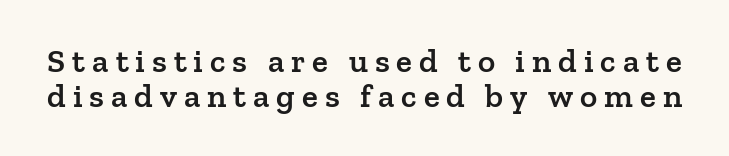
The image shows 33 px semibold serif type, upright; set tight line spacing (1.05x), unusually wide letter spacing (+0.21 em), not underlined; low stroke contrast and a medium x-height.
